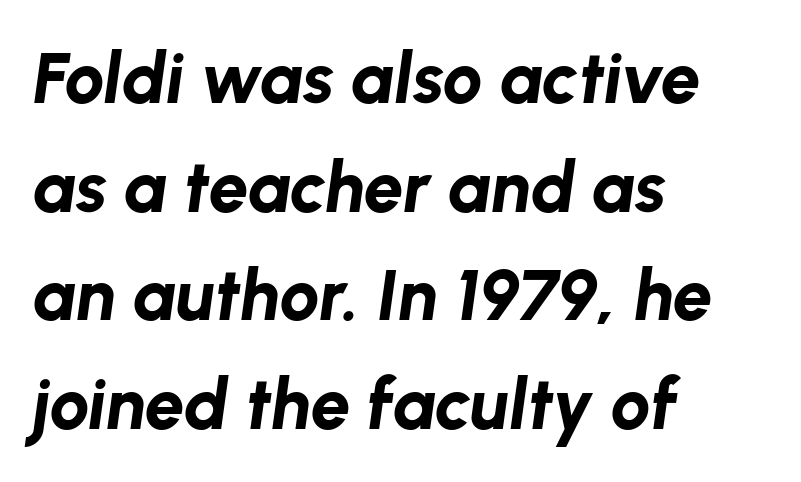
Q: Is the text bold? A: Yes.
Q: Is the text italic (slanted)? A: Yes, it leans right by about 8 degrees.
Q: Is the text underlined? A: No.
Q: How is the paragraph aligned? A: Left-aligned.
Q: Is the spacing between letters normal or unusually wide? A: Normal.
Q: Is the spacing between lines tight, normal or loose? A: Normal.
Q: Width (condensed, normal, or wide)? A: Normal.
Q: Stroke contrast? A: Low.
Q: x-height? A: Medium.
Q: Monospaced? A: No.
